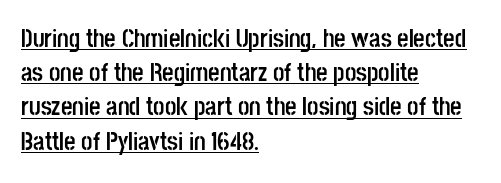
Q: Is the text bold? A: Yes.
Q: Is the text italic (slanted)? A: No, it is upright.
Q: Is the text underlined? A: Yes.
Q: How is the paragraph aligned? A: Left-aligned.
Q: Is the spacing between letters normal or unusually wide? A: Normal.
Q: Is the spacing between lines tight, normal or loose? A: Normal.
